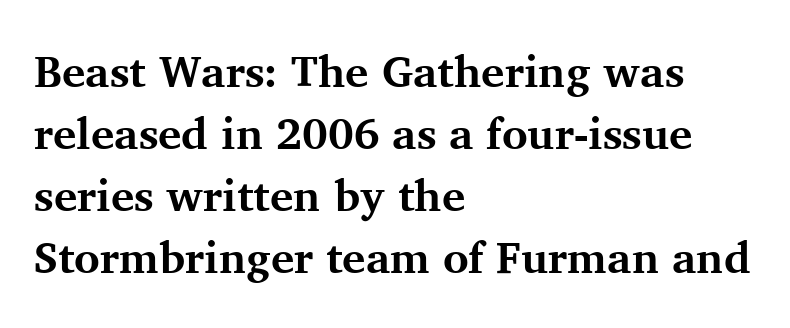
Compared with a centered layout, this one pins lines to the left instead. The lines sit at an ordinary, default distance from one another. Vertical strokes here are truly vertical. Observe the ordinary spacing: letters are neighbours, not strangers. A clean baseline with only descenders dipping below it. This is heavy type, rendered in bold.
